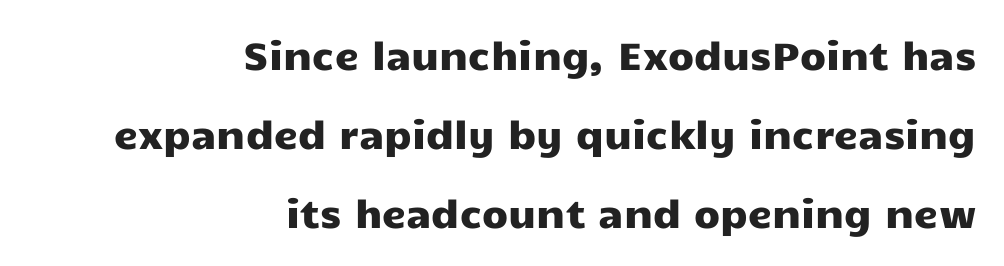
Does the leading feel generous? Absolutely, it's lavish. Posture: upright roman. Examine the stroke ends and you'll find no serifs. Think of a printed novel: that variable character pitch is what you see here.
